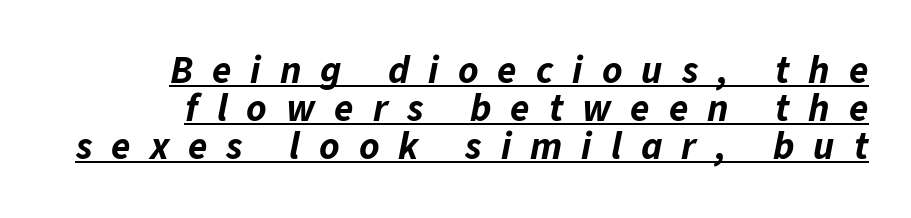
{"italic": "yes", "lean": "right", "slant_degrees": 11, "bold": "yes", "weight": "bold", "width": "normal", "stroke_contrast": "low", "x_height": "medium", "monospaced": "no", "underline": "yes", "align": "right", "line_spacing": "tight", "line_spacing_ratio": 0.97, "letter_spacing": "wide", "letter_spacing_em": 0.49, "glyph_px": 39}
